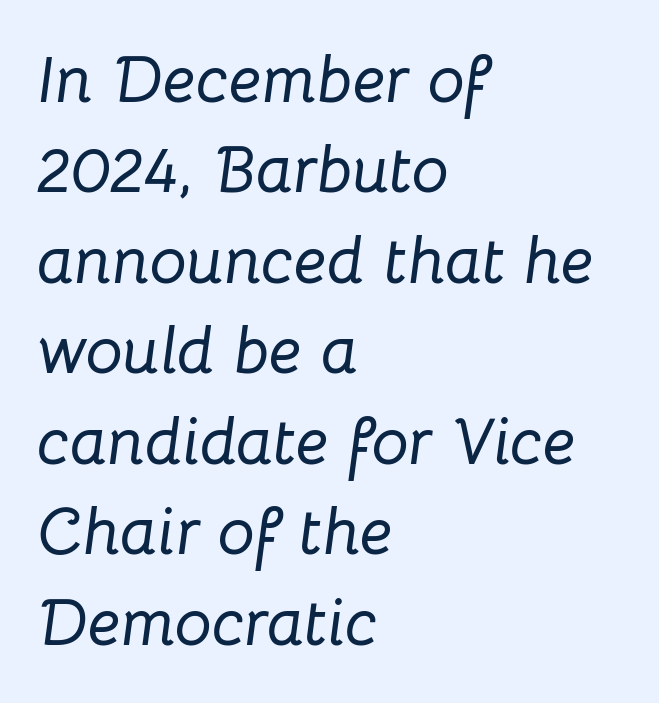
The image shows 66 px text type, italic (leaning right); set left-aligned, normal line spacing (1.37x), normal letter spacing, not underlined; low stroke contrast and a medium x-height.
